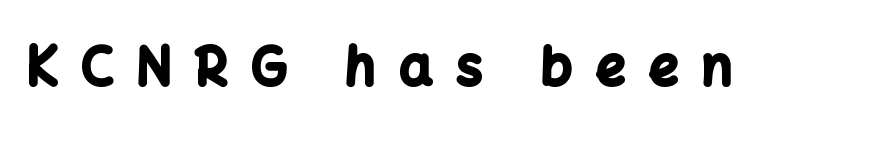
The space directly below the letters is spotless. Bold? Absolutely — the strokes are thick and heavy. How are the letters spaced? Widely, with obvious added tracking. Is this a sans? Yes — the strokes have no serifs.
